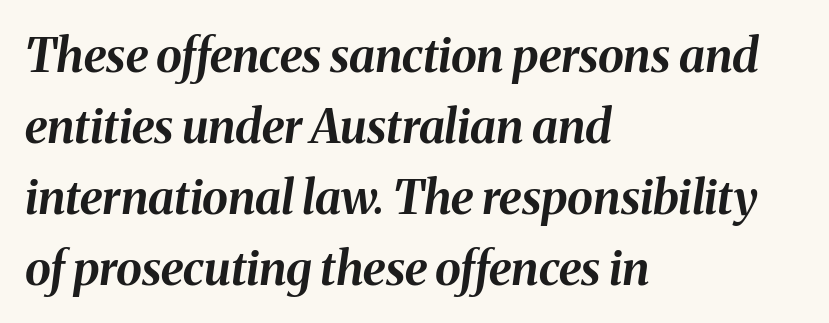
Q: Is the text bold? A: Yes.
Q: Is the text italic (slanted)? A: Yes, it leans right by about 8 degrees.
Q: Is the text underlined? A: No.
Q: How is the paragraph aligned? A: Left-aligned.
Q: Is the spacing between letters normal or unusually wide? A: Normal.
Q: Is the spacing between lines tight, normal or loose? A: Normal.
Q: Width (condensed, normal, or wide)? A: Normal.
Q: Stroke contrast? A: Medium.
Q: x-height? A: Medium.
Q: Monospaced? A: No.
